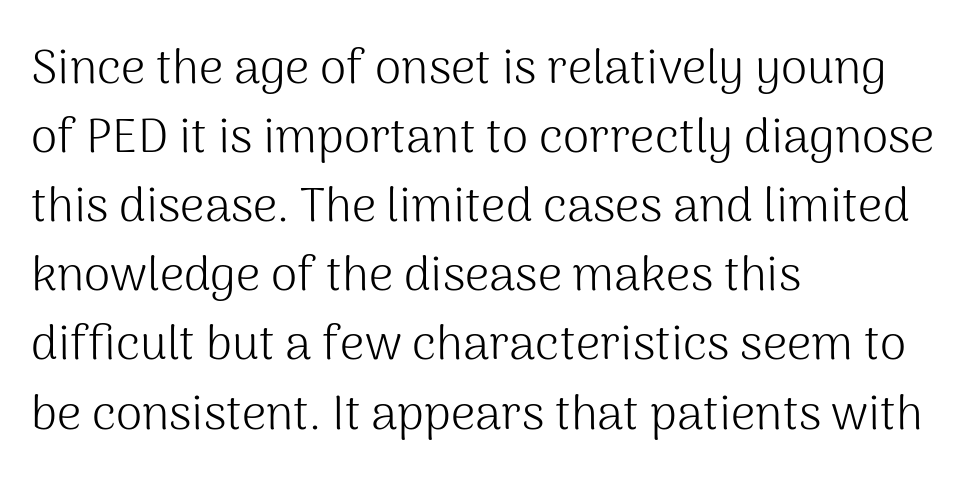
Q: Is the text bold? A: No.
Q: Is the text italic (slanted)? A: No, it is upright.
Q: Is the typeface a serif or a sans-serif typeface? A: Sans-serif.
Q: Is the text underlined? A: No.
Q: How is the paragraph aligned? A: Left-aligned.
Q: Is the spacing between letters normal or unusually wide? A: Normal.
Q: Is the spacing between lines tight, normal or loose? A: Normal.
Q: Width (condensed, normal, or wide)? A: Normal.
Q: Stroke contrast? A: Medium.
Q: x-height? A: Medium.
Q: Monospaced? A: No.
